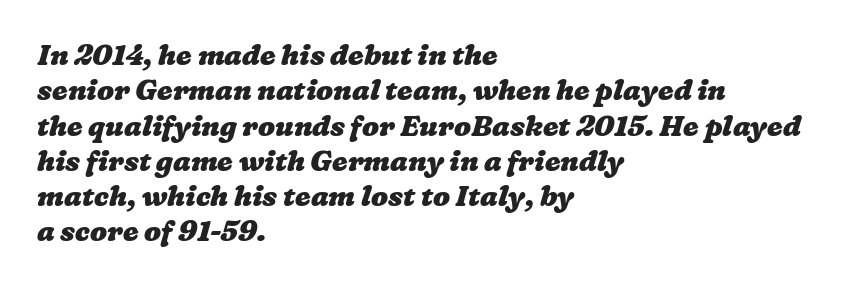
Q: Is the text bold? A: Yes.
Q: Is the text underlined? A: No.
Q: How is the paragraph aligned? A: Left-aligned.
Q: Is the spacing between letters normal or unusually wide? A: Normal.
Q: Is the spacing between lines tight, normal or loose? A: Normal.
Q: Width (condensed, normal, or wide)? A: Wide.
Q: Stroke contrast? A: Low.
Q: x-height? A: Medium.
Q: Monospaced? A: No.
